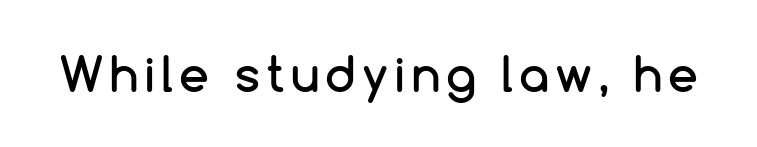
Q: Is the text italic (slanted)? A: No, it is upright.
Q: Is the typeface a serif or a sans-serif typeface? A: Sans-serif.
Q: Is the text underlined? A: No.
Q: Width (condensed, normal, or wide)? A: Normal.
Q: Stroke contrast? A: Low.
Q: x-height? A: Medium.
Q: Monospaced? A: No.
